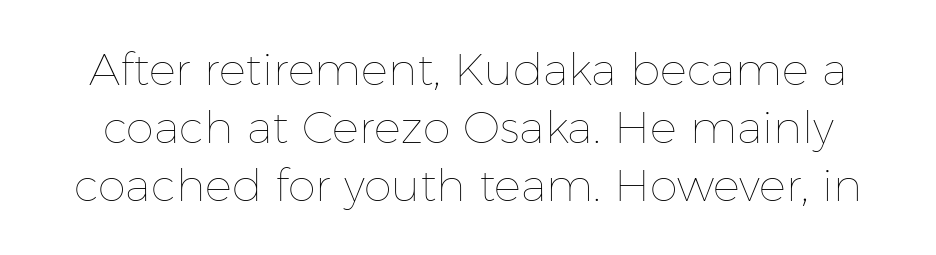
Q: Is the text bold? A: No.
Q: Is the text italic (slanted)? A: No, it is upright.
Q: Is the text underlined? A: No.
Q: Is the spacing between letters normal or unusually wide? A: Normal.
Q: Is the spacing between lines tight, normal or loose? A: Normal.
Q: Width (condensed, normal, or wide)? A: Normal.
Q: Stroke contrast? A: Low.
Q: x-height? A: Medium.
Q: Monospaced? A: No.
